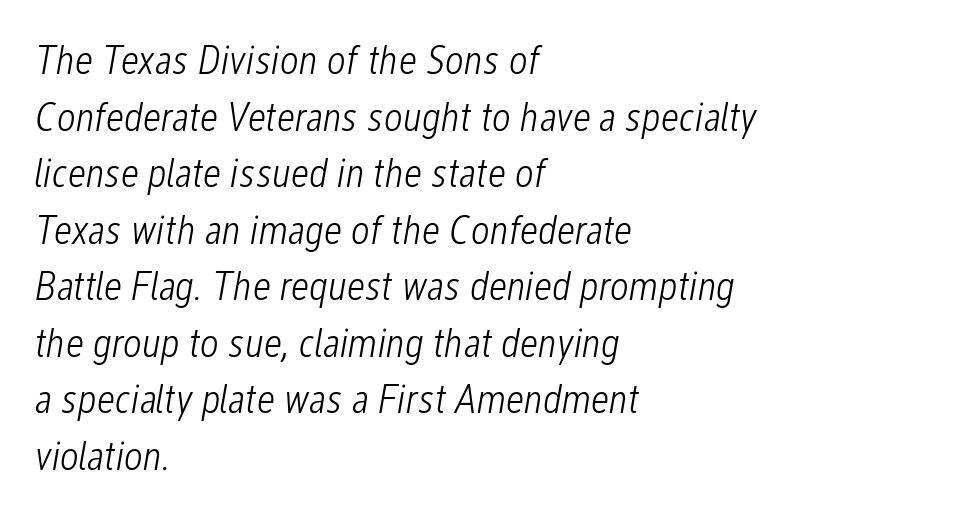
{"italic": "yes", "lean": "right", "slant_degrees": 12, "bold": "no", "weight": "light", "width": "condensed", "stroke_contrast": "low", "x_height": "medium", "monospaced": "no", "underline": "no", "align": "left", "line_spacing": "normal", "line_spacing_ratio": 1.38, "letter_spacing": "normal", "letter_spacing_em": 0.0, "glyph_px": 41}
